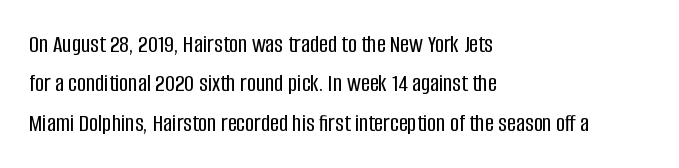
The setting favours the left margin, as ordinary paragraphs usually do. Is there any slant? The stems are plumb. A bare baseline throughout the passage. The letterforms sit shoulder to shoulder at normal distance. These lines sit exactly where default settings would place them.
